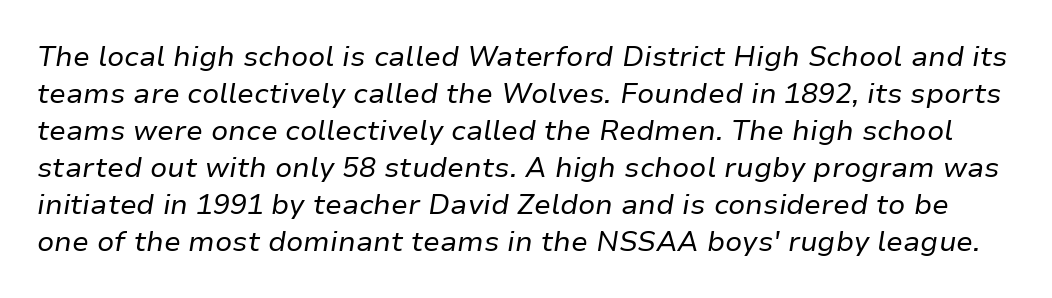
There is no visible air inserted between adjacent glyphs. Yep, that's italic — everything's leaning. Is there much room between lines? A standard amount, neither cramped nor airy. Nothing heavy about these letters — not bold at all. A bare baseline throughout the passage.
